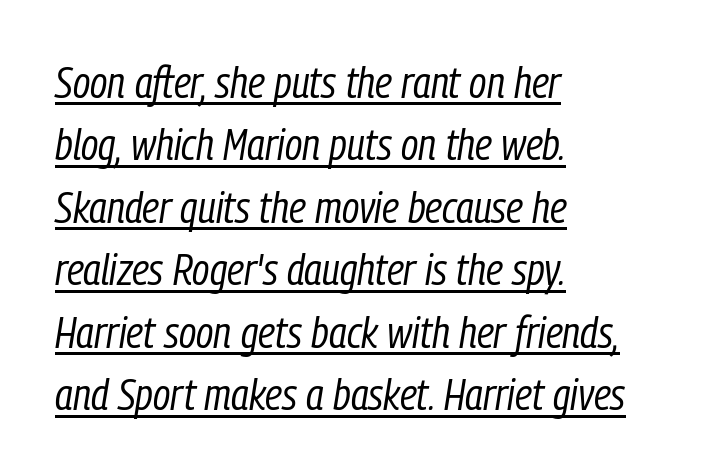
The passage shown is typed in a proportional face where columns would drift. The letters are slanted; this is an italic face. Caption: multi-line text, flush left, ragged right. The weight would be labelled regular, book, light, or lighter still. Regular leading.
